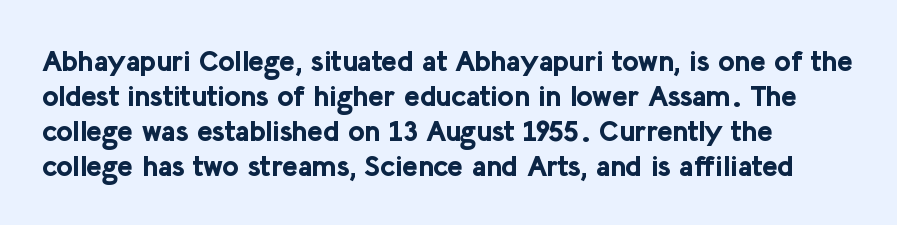
{"serif": "no", "italic": "no", "bold": "yes", "weight": "bold", "width": "normal", "stroke_contrast": "low", "x_height": "medium", "monospaced": "no", "underline": "no", "align": "left", "line_spacing_ratio": 1.21, "letter_spacing": "normal", "letter_spacing_em": 0.0, "glyph_px": 29}
